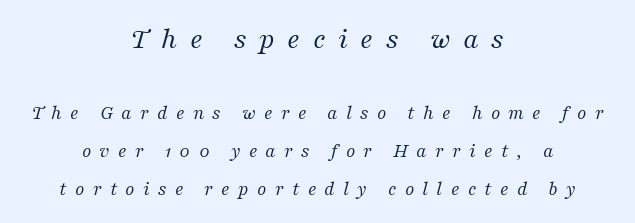
Q: Is the text bold? A: No.
Q: Is the text italic (slanted)? A: Yes, it leans right by about 16 degrees.
Q: Is the typeface a serif or a sans-serif typeface? A: Serif.
Q: Is the text underlined? A: No.
Q: How is the paragraph aligned? A: Centered.
Q: Is the spacing between letters normal or unusually wide? A: Unusually wide.
Q: Which block of text is set in a larger size, the first (top) or the second (bottom)? A: The first (top) one.
Q: Width (condensed, normal, or wide)? A: Normal.
Q: Stroke contrast? A: Medium.
Q: x-height? A: Medium.
Q: Monospaced? A: No.
